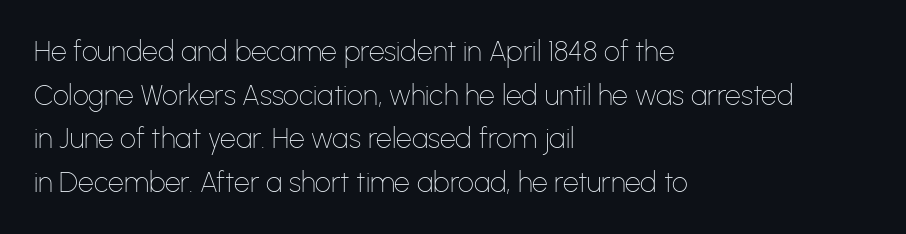
Regarding leading, the lines here are spaced in the standard way. The rendering shows plain stroke endings on the letterforms — a sans-serif design. Every row of glyphs begins at an identical x-position on the left. Descenders hang freely into open space.
